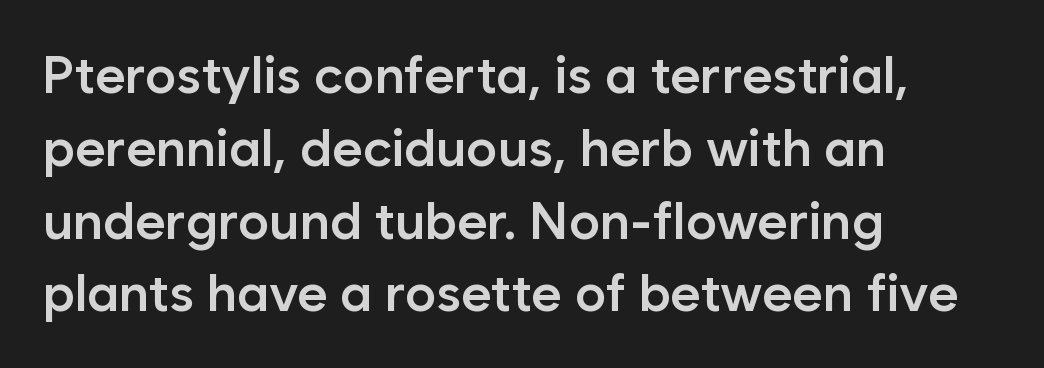
The image shows 52 px semibold sans-serif type, upright; set left-aligned, normal line spacing (1.4x), normal letter spacing, not underlined; low stroke contrast and a medium x-height.
